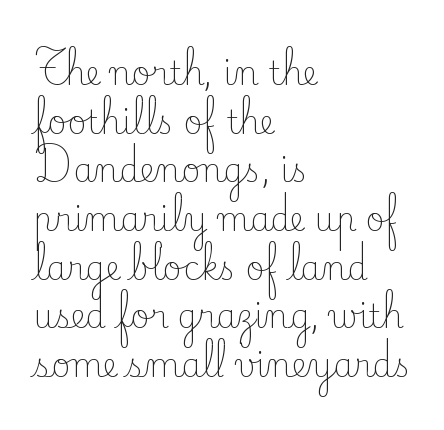
Q: Is the text bold? A: No.
Q: Is the text italic (slanted)? A: No, it is upright.
Q: Is the typeface a serif or a sans-serif typeface? A: Serif.
Q: Is the text underlined? A: No.
Q: How is the paragraph aligned? A: Left-aligned.
Q: Is the spacing between letters normal or unusually wide? A: Normal.
Q: Is the spacing between lines tight, normal or loose? A: Normal.
Q: Width (condensed, normal, or wide)? A: Normal.
Q: Stroke contrast? A: Low.
Q: x-height? A: Small.
Q: Monospaced? A: No.
